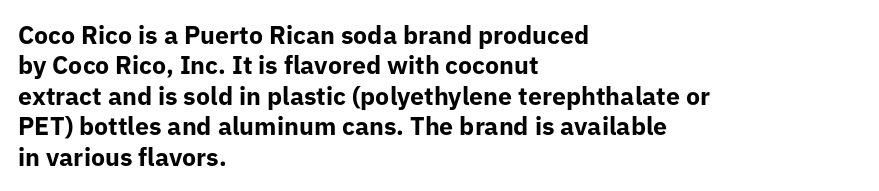
Q: Is the text bold? A: Yes.
Q: Is the text italic (slanted)? A: No, it is upright.
Q: Is the text underlined? A: No.
Q: How is the paragraph aligned? A: Left-aligned.
Q: Is the spacing between letters normal or unusually wide? A: Normal.
